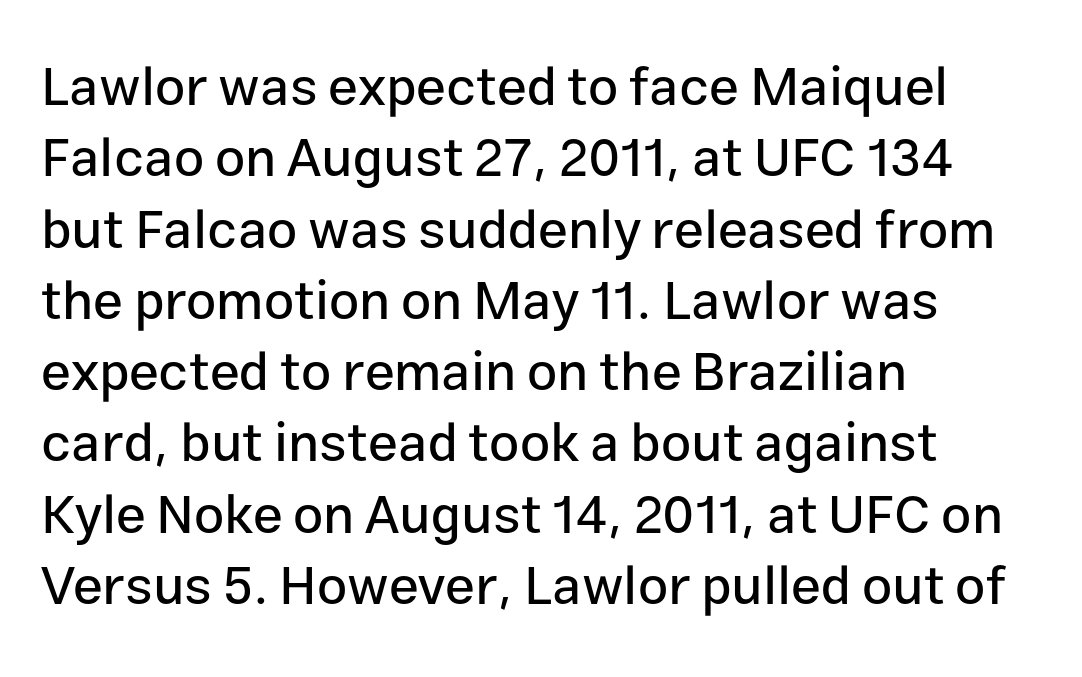
The image shows 54 px sans-serif type, upright; set left-aligned, normal line spacing (1.32x), normal letter spacing, not underlined; low stroke contrast and a medium x-height.
